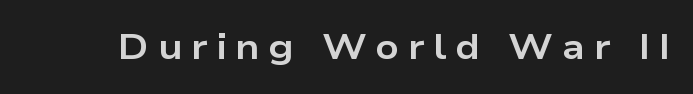
The image shows 36 px bold, wide sans-serif type, upright; set unusually wide letter spacing (+0.24 em), not underlined; low stroke contrast and a medium x-height.
